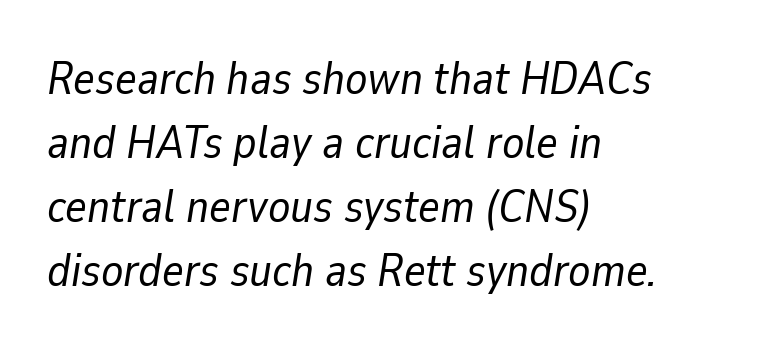
{"italic": "yes", "lean": "right", "slant_degrees": 9, "bold": "no", "weight": "regular", "width": "normal", "stroke_contrast": "low", "x_height": "medium", "monospaced": "no", "underline": "no", "align": "left", "line_spacing": "normal", "line_spacing_ratio": 1.39, "letter_spacing": "normal", "letter_spacing_em": 0.0, "glyph_px": 46}
